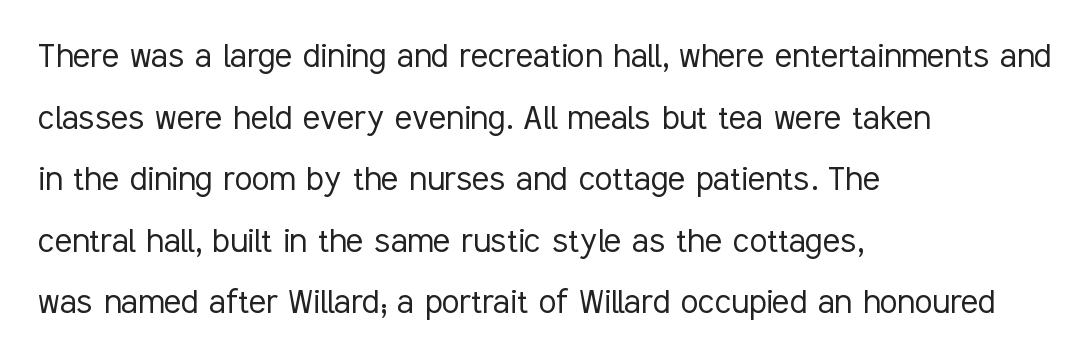
Q: Is the text bold? A: No.
Q: Is the text italic (slanted)? A: No, it is upright.
Q: Is the typeface a serif or a sans-serif typeface? A: Sans-serif.
Q: Is the text underlined? A: No.
Q: How is the paragraph aligned? A: Left-aligned.
Q: Is the spacing between letters normal or unusually wide? A: Normal.
Q: Is the spacing between lines tight, normal or loose? A: Normal.
Q: Width (condensed, normal, or wide)? A: Condensed.
Q: Stroke contrast? A: Low.
Q: x-height? A: Medium.
Q: Monospaced? A: No.
